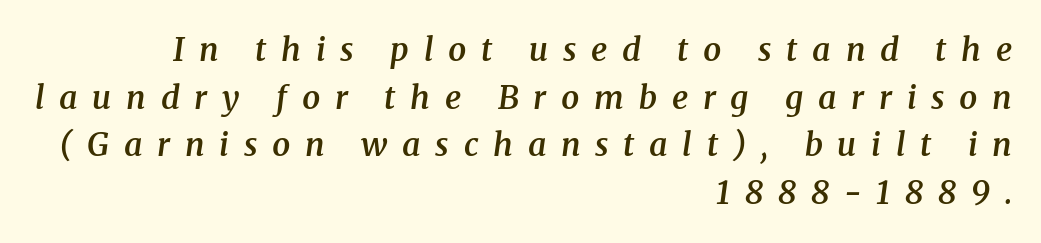
The lines sit at an ordinary, default distance from one another. These lines are rendered in a variable-pitch font. Teacher's note: observe the even right margin — that is flush-right alignment. The typography opts for an oblique posture over an upright one. This is moderately heavy type, rendered in semibold. Each letter's strokes conclude with small projecting serifs.
